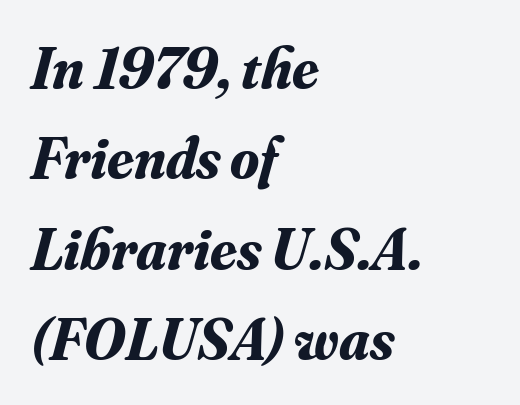
The image shows 59 px bold serif type, italic (leaning right); set left-aligned, normal line spacing (1.53x), normal letter spacing, not underlined; medium stroke contrast and a small x-height.
